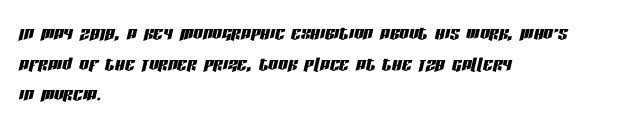
An italicized treatment has been applied to the whole sample. The designer left line spacing at the default. Teacher's note: observe the even left margin — that is flush-left alignment. Letters rest on an invisible, unmarked baseline. Letter spacing: default.
